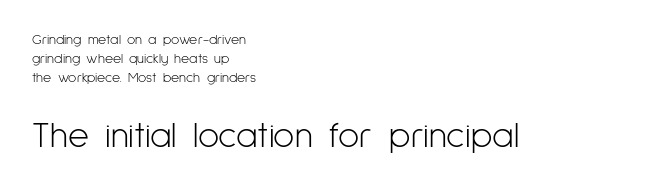
The image shows 36 px light, condensed sans-serif type, upright; set left-aligned, normal line spacing (1.37x), normal letter spacing, not underlined; the second (bottom) block is 2.57x larger; low stroke contrast and a medium x-height.
